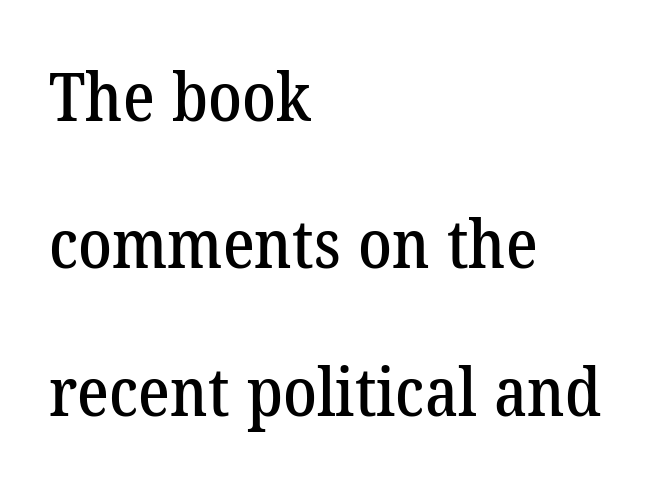
The image shows 67 px serif type; set left-aligned, loose line spacing (2.2x), normal letter spacing, not underlined; low stroke contrast and a medium x-height.
